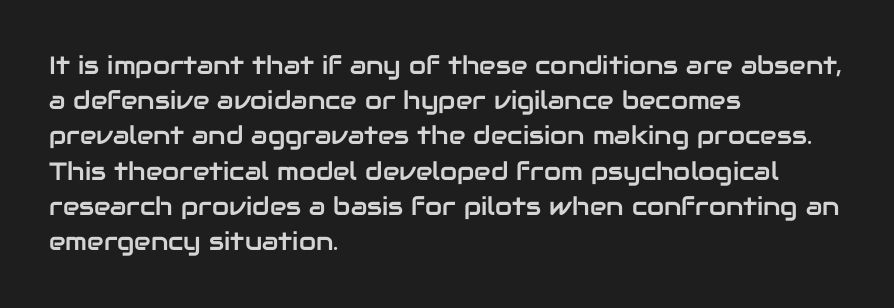
The image shows 25 px text type, upright; set left-aligned, normal line spacing (1.41x), normal letter spacing, not underlined.
